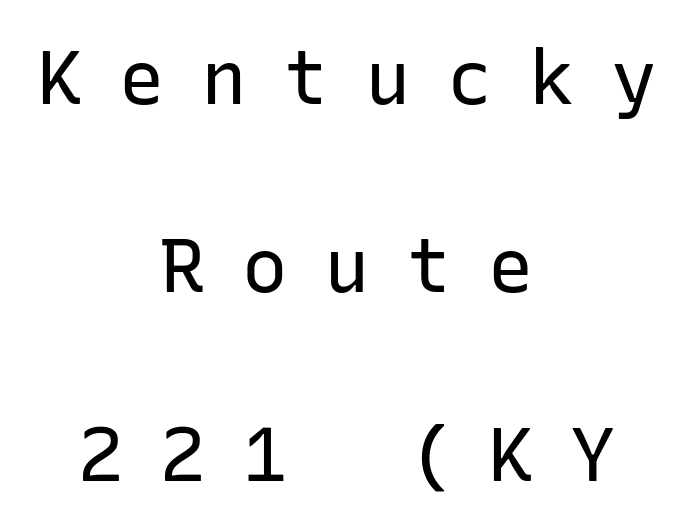
The image shows 76 px regular-weight sans-serif type, upright, monospaced; set centered, loose line spacing (2.48x), unusually wide letter spacing (+0.48 em), not underlined; low stroke contrast and a medium x-height.
